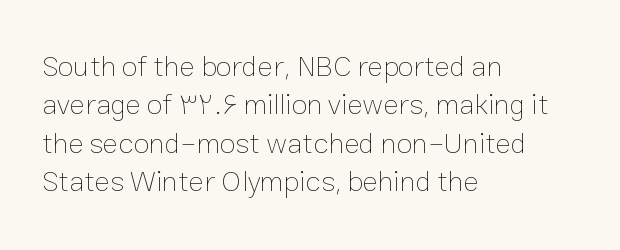
{"italic": "no", "bold": "no", "weight": "thin", "width": "normal", "stroke_contrast": "low", "x_height": "medium", "monospaced": "no", "underline": "no", "align": "left", "line_spacing": "normal", "line_spacing_ratio": 1.32, "letter_spacing": "normal", "letter_spacing_em": 0.0, "glyph_px": 29}
